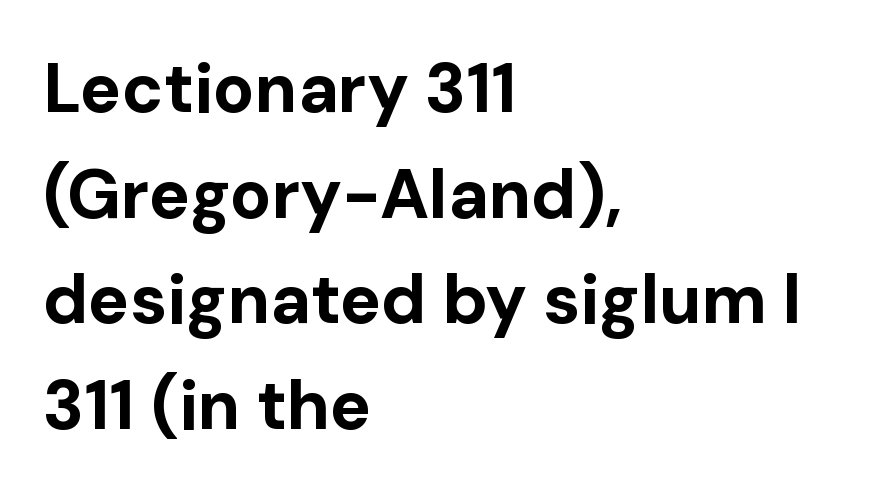
Q: Is the text bold? A: Yes.
Q: Is the text italic (slanted)? A: No, it is upright.
Q: Is the typeface a serif or a sans-serif typeface? A: Sans-serif.
Q: Is the text underlined? A: No.
Q: How is the paragraph aligned? A: Left-aligned.
Q: Is the spacing between letters normal or unusually wide? A: Normal.
Q: Is the spacing between lines tight, normal or loose? A: Normal.
Q: Width (condensed, normal, or wide)? A: Normal.
Q: Stroke contrast? A: Low.
Q: x-height? A: Medium.
Q: Monospaced? A: No.
